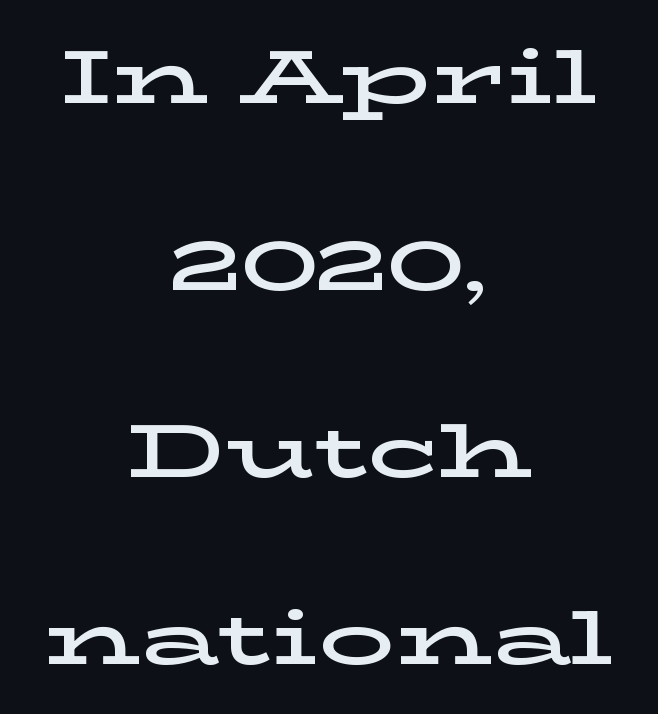
{"serif": "yes", "italic": "no", "width": "wide", "stroke_contrast": "low", "x_height": "medium", "monospaced": "no", "underline": "no", "align": "center", "line_spacing": "loose", "line_spacing_ratio": 2.46, "letter_spacing": "normal", "letter_spacing_em": 0.0, "glyph_px": 76}
